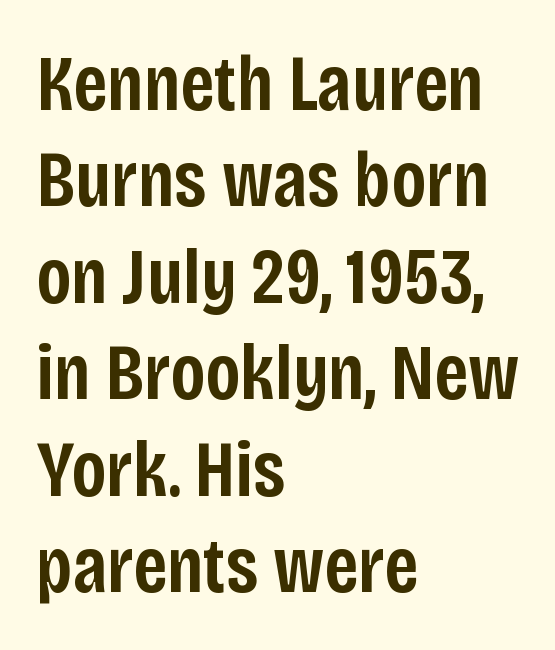
Q: Is the text bold? A: Semi-bold.
Q: Is the text italic (slanted)? A: No, it is upright.
Q: Is the typeface a serif or a sans-serif typeface? A: Sans-serif.
Q: Is the text underlined? A: No.
Q: How is the paragraph aligned? A: Left-aligned.
Q: Is the spacing between letters normal or unusually wide? A: Normal.
Q: Width (condensed, normal, or wide)? A: Condensed.
Q: Stroke contrast? A: Low.
Q: x-height? A: Large.
Q: Monospaced? A: No.
